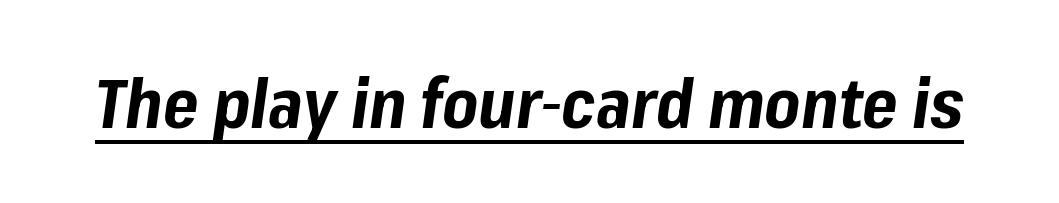
Honestly, the letter spacing is just normal — you wouldn't notice it. Each letter keeps its own natural width here, so spacing adapts to shape. Is the type bold? Yes — the strokes are clearly thick and heavy. Observe the lean: these are italic letterforms.
